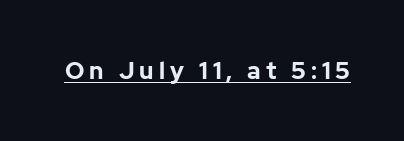
The image shows 24 px bold type, upright; set unusually wide letter spacing (+0.21 em), underlined.
